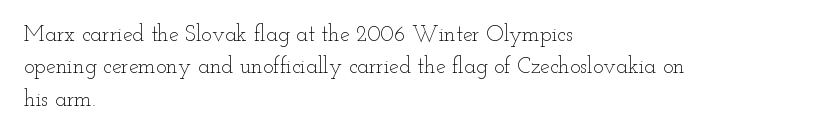
Q: Is the text bold? A: No.
Q: Is the text italic (slanted)? A: No, it is upright.
Q: Is the text underlined? A: No.
Q: How is the paragraph aligned? A: Left-aligned.
Q: Is the spacing between letters normal or unusually wide? A: Normal.
Q: Is the spacing between lines tight, normal or loose? A: Normal.
